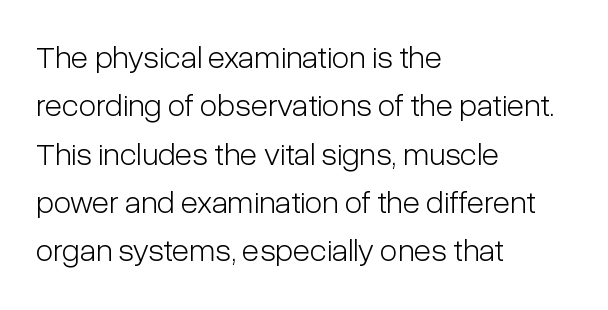
This is roman type, the default non-slanted kind. Stems and bowls with no extra thickness — not bold. The rendering uses natural spacing where letterforms have individual widths. How are the letters spaced? Ordinarily, with no added tracking. Descender tails drop into unmarked territory.
